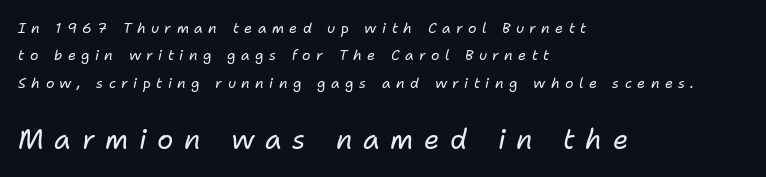
{"italic": "yes", "lean": "right", "slant_degrees": 11, "bold": "no", "underline": "no", "align": "left", "line_spacing": "loose", "line_spacing_ratio": 1.95, "letter_spacing": "wide", "letter_spacing_em": 0.39, "larger_block": "second", "size_ratio": 1.93, "glyph_px": 27}
